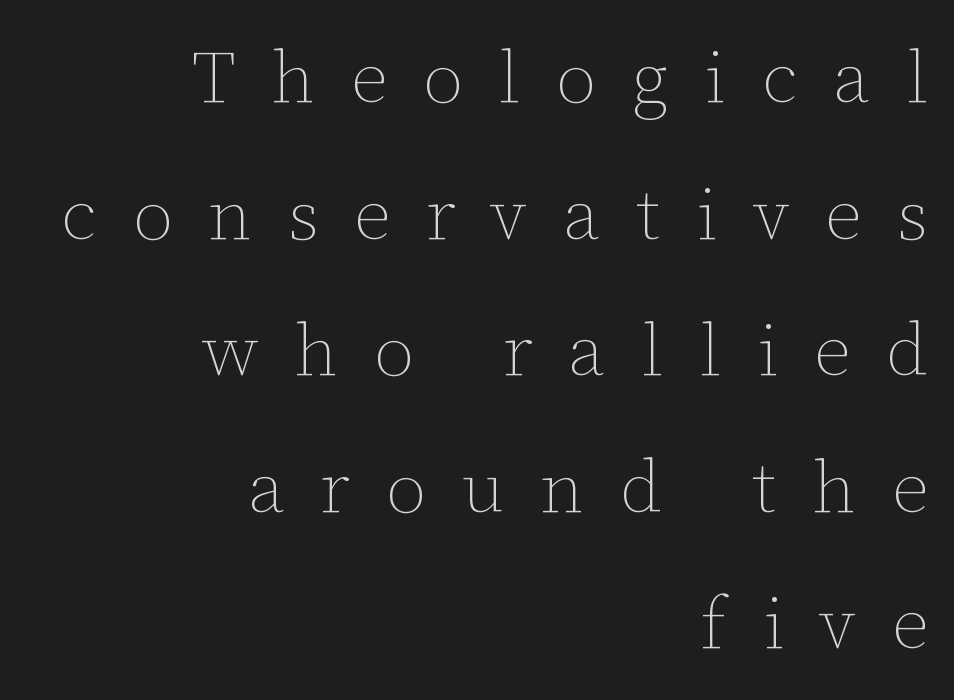
Style check: upright. Compared with a typical body face, this is equally light or lighter still. Bare-footed words on every line. Does extra space separate the letters? Yes, quite a lot of it.
